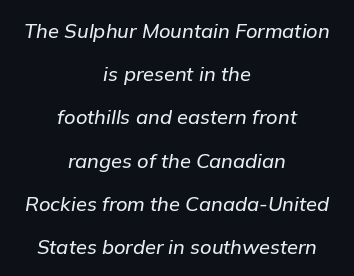
{"italic": "yes", "lean": "right", "slant_degrees": 9, "underline": "no", "align": "center", "line_spacing": "loose", "line_spacing_ratio": 2.16, "letter_spacing": "normal", "letter_spacing_em": 0.0, "glyph_px": 20}
